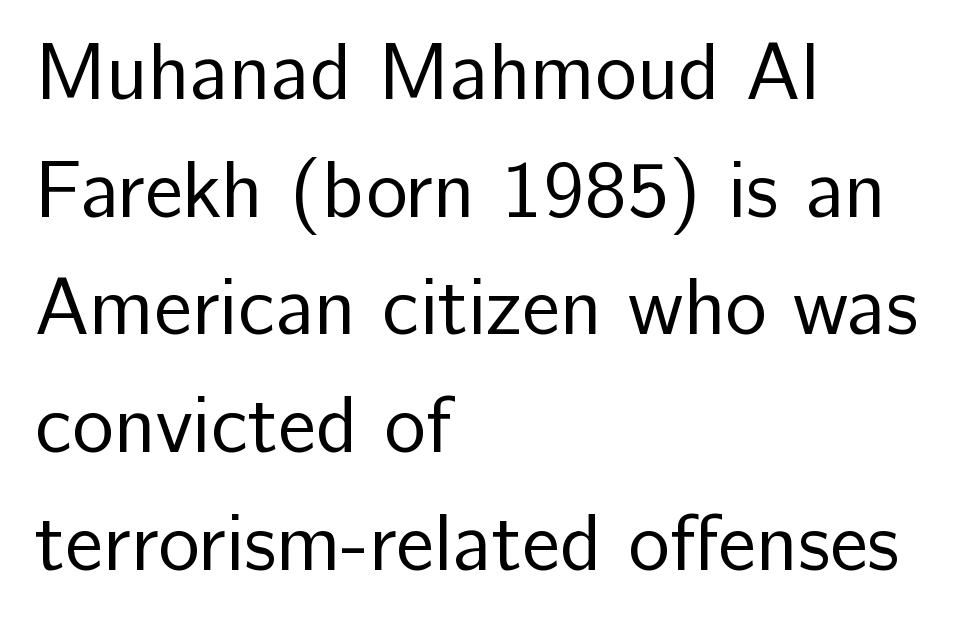
Which margin do the lines hug? The left one — the right edge is uneven. In terms of letterspacing, this is plain default setting. Is there much room between lines? A standard amount, neither cramped nor airy. Do the characters align in a grid? No, the font is proportional.
